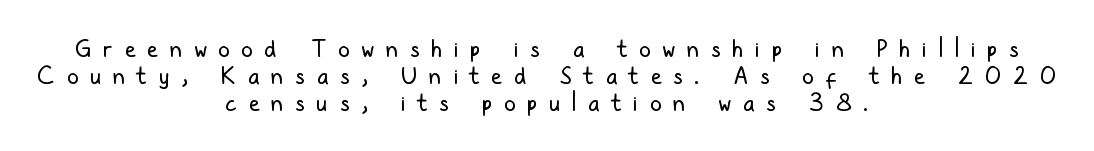
Q: Is the text bold? A: No.
Q: Is the text italic (slanted)? A: No, it is upright.
Q: Is the text underlined? A: No.
Q: How is the paragraph aligned? A: Centered.
Q: Is the spacing between letters normal or unusually wide? A: Unusually wide.
Q: Is the spacing between lines tight, normal or loose? A: Tight.
